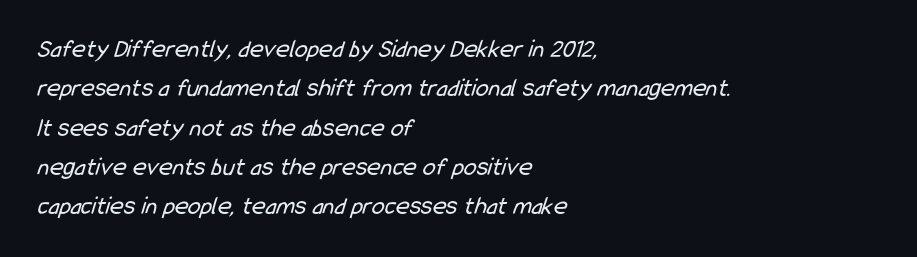
Q: Is the text bold? A: No.
Q: Is the text underlined? A: No.
Q: How is the paragraph aligned? A: Left-aligned.
Q: Is the spacing between letters normal or unusually wide? A: Normal.
Q: Is the spacing between lines tight, normal or loose? A: Normal.
